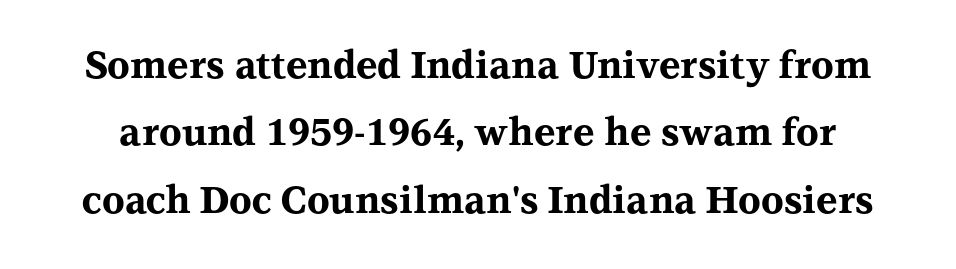
Q: Is the text bold? A: Yes.
Q: Is the text italic (slanted)? A: No, it is upright.
Q: Is the typeface a serif or a sans-serif typeface? A: Serif.
Q: Is the text underlined? A: No.
Q: Is the spacing between letters normal or unusually wide? A: Normal.
Q: Width (condensed, normal, or wide)? A: Wide.
Q: Stroke contrast? A: Medium.
Q: x-height? A: Medium.
Q: Monospaced? A: No.
